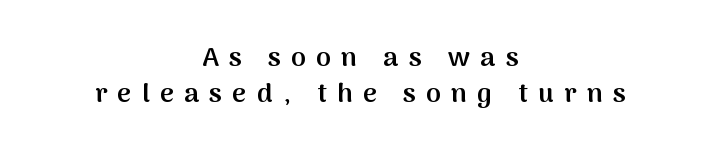
The image shows 27 px text type, upright; set centered, normal line spacing (1.34x), unusually wide letter spacing (+0.38 em), not underlined.
